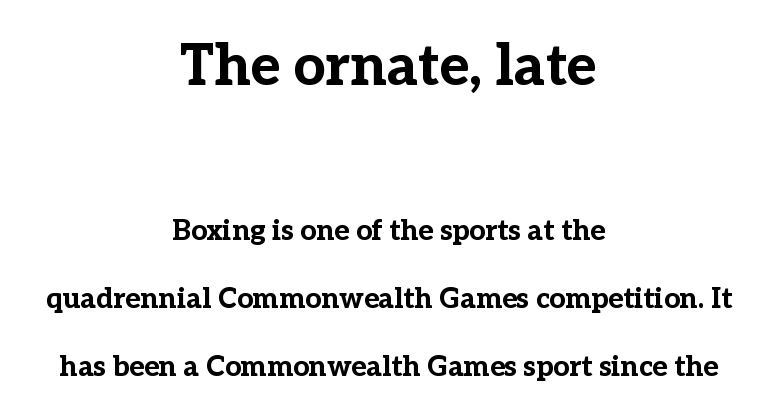
Q: Is the text bold? A: Yes.
Q: Is the text italic (slanted)? A: No, it is upright.
Q: Is the typeface a serif or a sans-serif typeface? A: Serif.
Q: Is the text underlined? A: No.
Q: How is the paragraph aligned? A: Centered.
Q: Is the spacing between letters normal or unusually wide? A: Normal.
Q: Is the spacing between lines tight, normal or loose? A: Loose.
Q: Which block of text is set in a larger size, the first (top) or the second (bottom)? A: The first (top) one.
Q: Width (condensed, normal, or wide)? A: Normal.
Q: Stroke contrast? A: Low.
Q: x-height? A: Medium.
Q: Monospaced? A: No.
